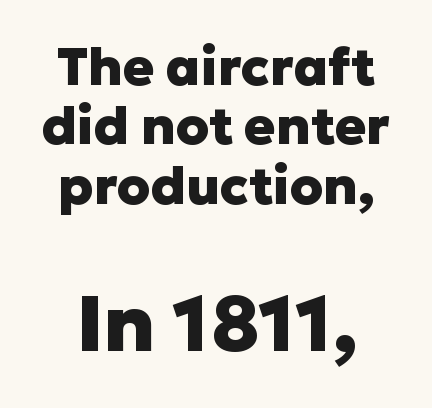
Q: Is the text bold? A: Yes.
Q: Is the text italic (slanted)? A: No, it is upright.
Q: Is the typeface a serif or a sans-serif typeface? A: Sans-serif.
Q: Is the text underlined? A: No.
Q: Is the spacing between letters normal or unusually wide? A: Normal.
Q: Is the spacing between lines tight, normal or loose? A: Tight.
Q: Which block of text is set in a larger size, the first (top) or the second (bottom)? A: The second (bottom) one.
Q: Width (condensed, normal, or wide)? A: Normal.
Q: Stroke contrast? A: Low.
Q: x-height? A: Medium.
Q: Monospaced? A: No.
